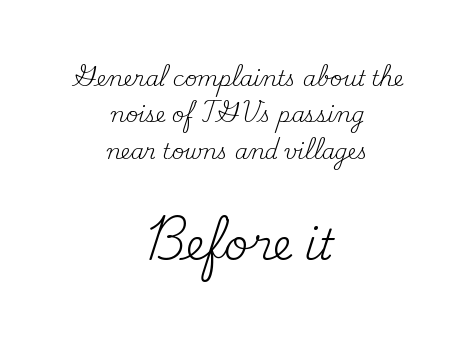
Q: Is the text bold? A: No.
Q: Is the text italic (slanted)? A: Yes.
Q: Is the typeface a serif or a sans-serif typeface? A: Serif.
Q: Is the text underlined? A: No.
Q: How is the paragraph aligned? A: Centered.
Q: Is the spacing between letters normal or unusually wide? A: Normal.
Q: Which block of text is set in a larger size, the first (top) or the second (bottom)? A: The second (bottom) one.
Q: Width (condensed, normal, or wide)? A: Normal.
Q: Stroke contrast? A: Medium.
Q: x-height? A: Small.
Q: Monospaced? A: No.
